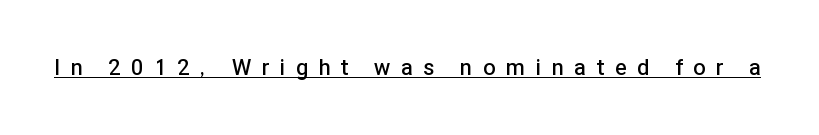
A continuous stroke trails under the words, as in a hyperlink. This sample uses expanded letter spacing, leaving extra air between glyphs. Look at the stroke-to-counter ratio: somewhat heavy, a semibold. Unlike italic type, these characters show no tilt at all.
